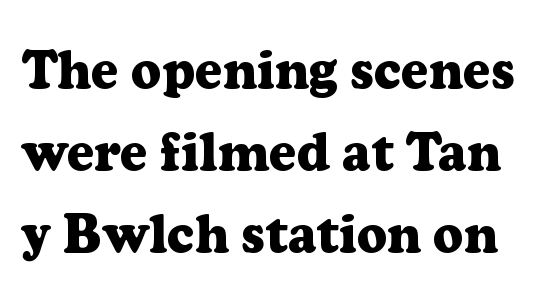
The image shows 53 px heavy serif type, upright; set normal line spacing (1.55x), normal letter spacing, not underlined; low stroke contrast and a medium x-height.
